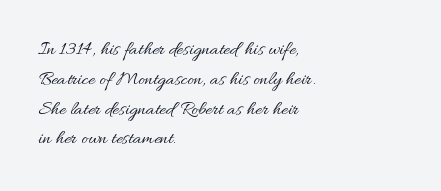
Rule under the text: the space is simply empty. This rendering leaves character spacing at its baseline value. If you drew a ruler down the left edge, every line would touch it. Is there much room between lines? A standard amount, neither cramped nor airy. This reads as an unemphasized weight, regular at the heaviest.
